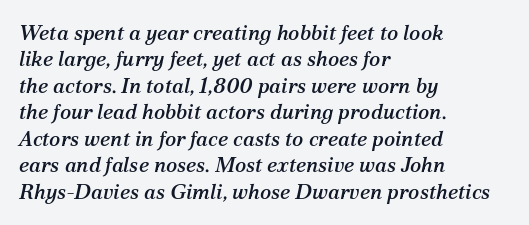
{"italic": "yes", "lean": "right", "slant_degrees": 12, "underline": "no", "align": "left", "line_spacing": "normal", "line_spacing_ratio": 1.26, "letter_spacing": "normal", "letter_spacing_em": 0.0, "glyph_px": 21}
